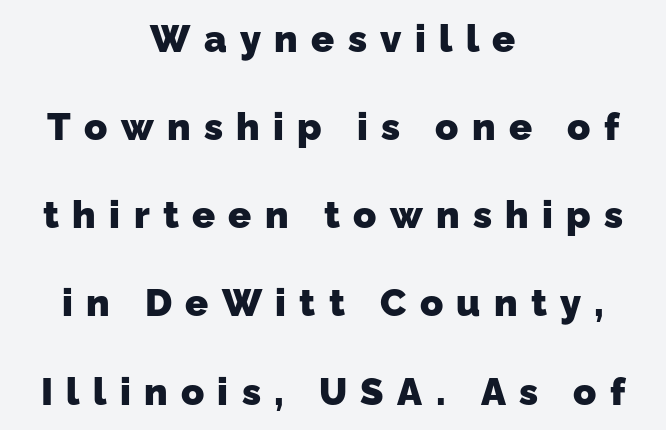
Q: Is the text bold? A: Yes.
Q: Is the typeface a serif or a sans-serif typeface? A: Sans-serif.
Q: Is the text underlined? A: No.
Q: How is the paragraph aligned? A: Centered.
Q: Is the spacing between letters normal or unusually wide? A: Unusually wide.
Q: Is the spacing between lines tight, normal or loose? A: Loose.
Q: Width (condensed, normal, or wide)? A: Normal.
Q: Stroke contrast? A: Low.
Q: x-height? A: Medium.
Q: Monospaced? A: No.
